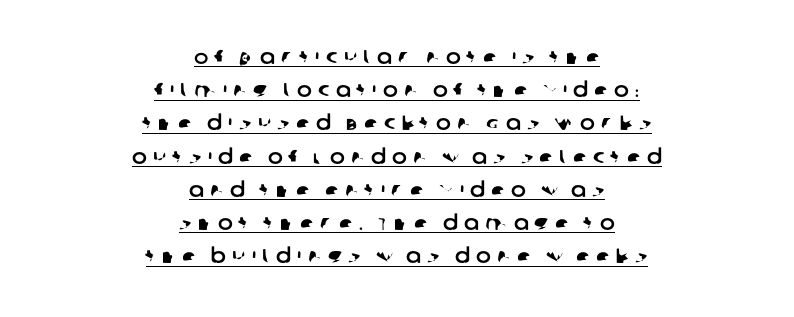
Centered paragraph, ragged on both sides. Here the glyphs are tracked loosely, breaking word shapes into spaced letters. Like a heading marked for emphasis, these lines bear an underscore. Regarding leading, the lines here are spaced in the standard way.
